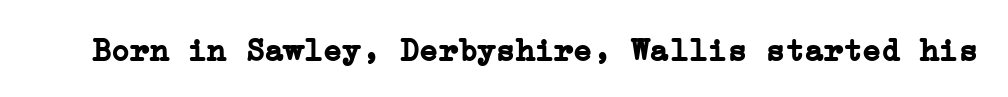
Q: Is the text bold? A: Yes.
Q: Is the text italic (slanted)? A: No, it is upright.
Q: Is the typeface a serif or a sans-serif typeface? A: Serif.
Q: Is the text underlined? A: No.
Q: Is the spacing between letters normal or unusually wide? A: Normal.
Q: Width (condensed, normal, or wide)? A: Normal.
Q: Stroke contrast? A: Low.
Q: x-height? A: Medium.
